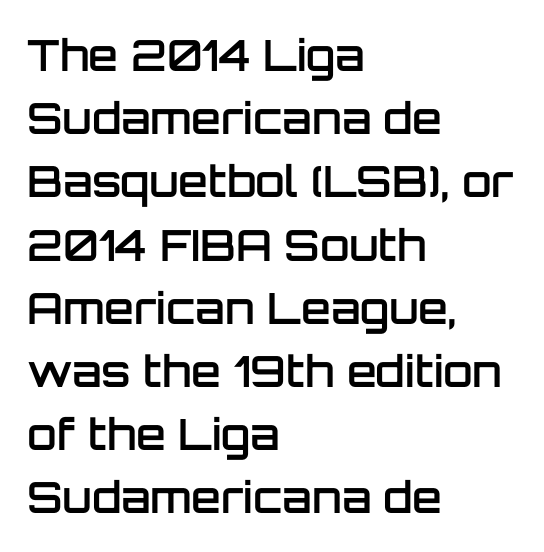
Proportional: the letters do not fall into vertical columns. Are there feet on the stems? There aren't — it's a sans. Look at the tracking — it's just the regular setting, nothing added. Horizontally, the lines are justified to the leading edge only.
